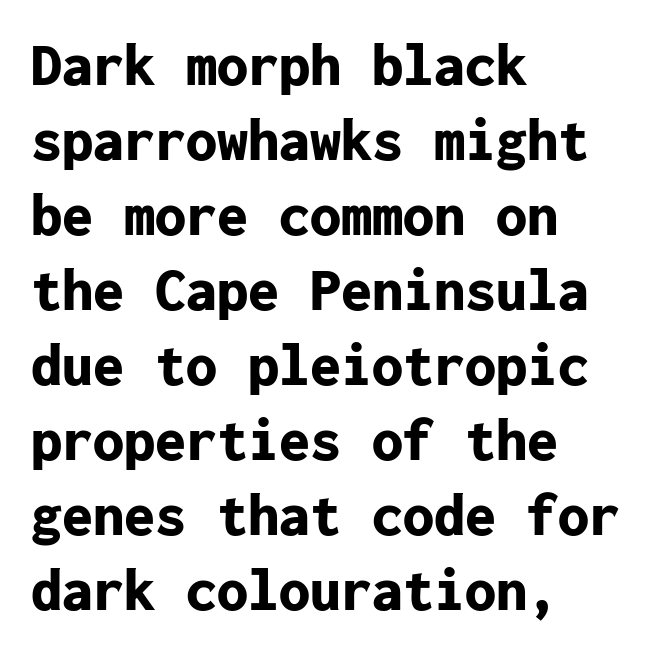
The image shows 62 px bold sans-serif type, upright, monospaced; set left-aligned, line spacing 1.21x, normal letter spacing, not underlined; low stroke contrast and a medium x-height.
